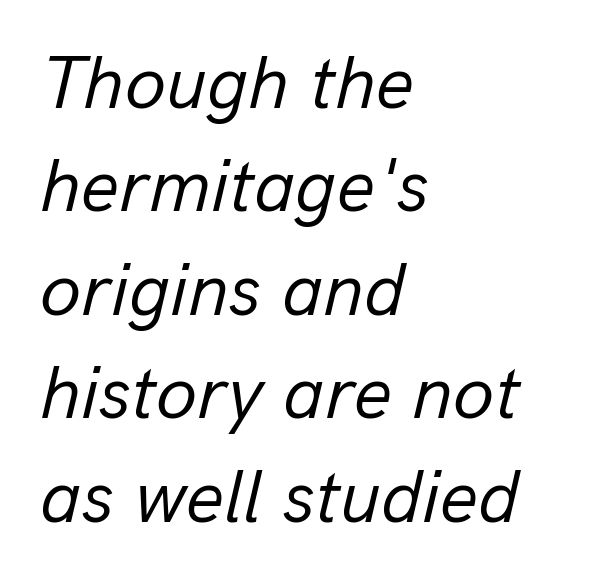
Short note: letters normally spaced. Lines of text with bare space underneath. Vertical spacing — default. A light-to-regular cut is what we see here. Slanted lettering throughout.
